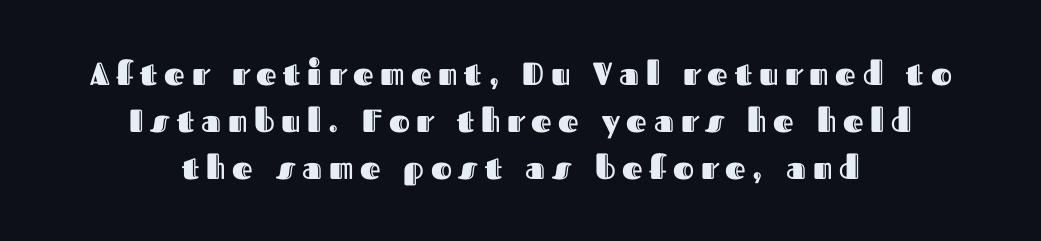
Does the lettering tilt? It doesn't — this is upright. The typesetter chose a symmetrical, centered arrangement here. Lines of text with bare space underneath. Each letter keeps its own natural width here, so spacing adapts to shape. Tracking here is generous; glyphs stand well apart from one another. Students, observe: this is what conventionally led text looks like.
